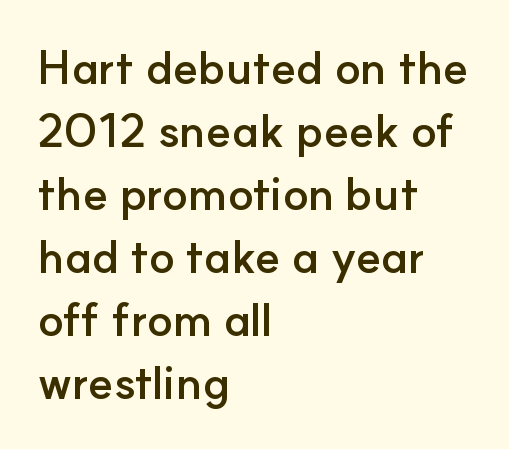
Q: Is the text bold? A: Yes.
Q: Is the text italic (slanted)? A: No, it is upright.
Q: Is the typeface a serif or a sans-serif typeface? A: Sans-serif.
Q: Is the text underlined? A: No.
Q: How is the paragraph aligned? A: Left-aligned.
Q: Is the spacing between letters normal or unusually wide? A: Normal.
Q: Is the spacing between lines tight, normal or loose? A: Normal.
Q: Width (condensed, normal, or wide)? A: Normal.
Q: Stroke contrast? A: Low.
Q: x-height? A: Small.
Q: Monospaced? A: No.
